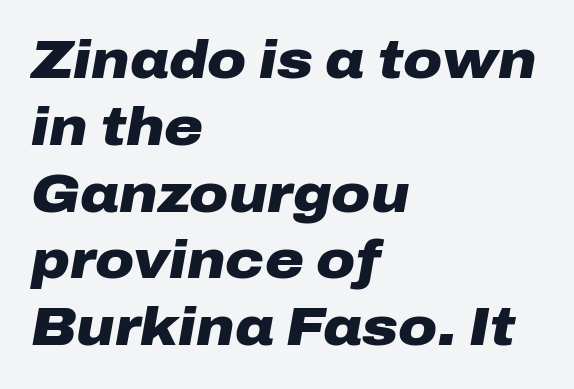
The image shows 53 px heavy, wide type, italic (leaning right); set left-aligned, normal line spacing (1.26x), normal letter spacing, not underlined; low stroke contrast and a medium x-height.
